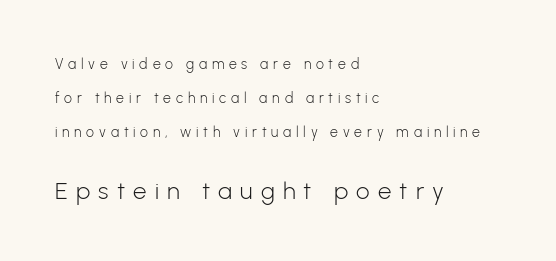
The image shows 24 px text type, upright; set left-aligned, loose line spacing (2.43x), unusually wide letter spacing (+0.34 em), not underlined; the second (bottom) block is 1.71x larger.
